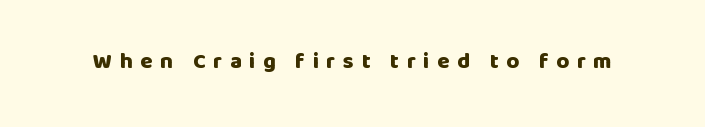
The image shows 22 px bold type, upright; set unusually wide letter spacing (+0.35 em), not underlined.
